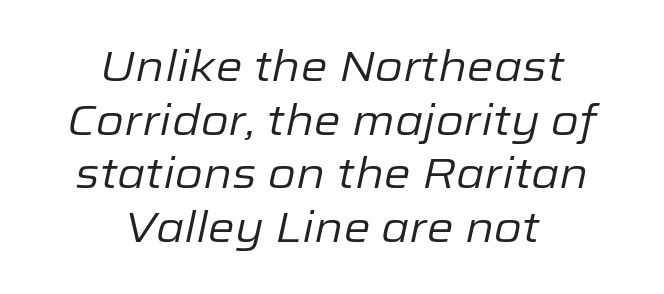
The string is rendered with underlining switched off. Horizontal bands of white between lines are of average thickness. Note the varied advance widths — an 'i' is clearly narrower than an 'm'. Notice how the stems are inclined rather than vertical — that's the hallmark of italics.
